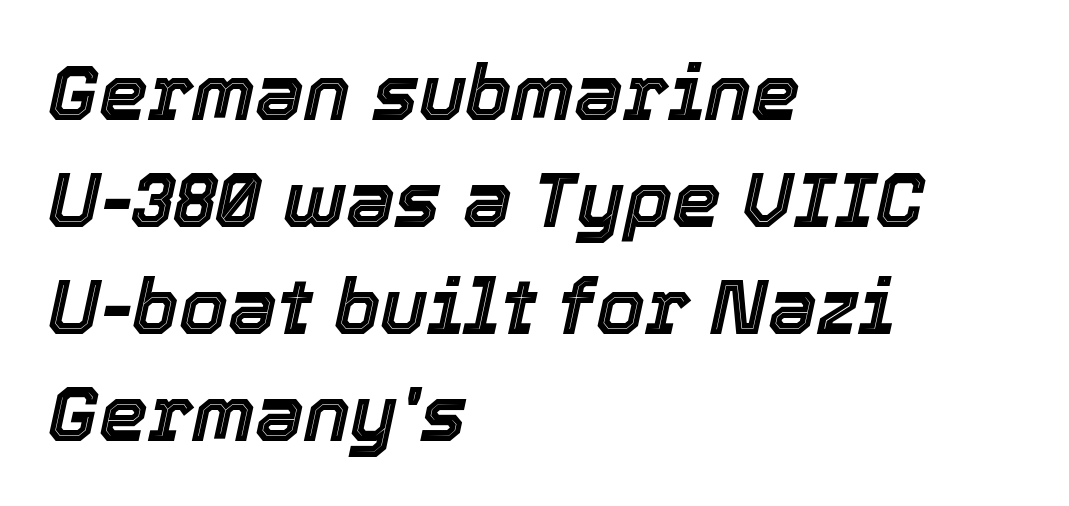
The image shows 78 px text type, italic (leaning right); set left-aligned, normal line spacing (1.37x), normal letter spacing, not underlined; a medium x-height.
